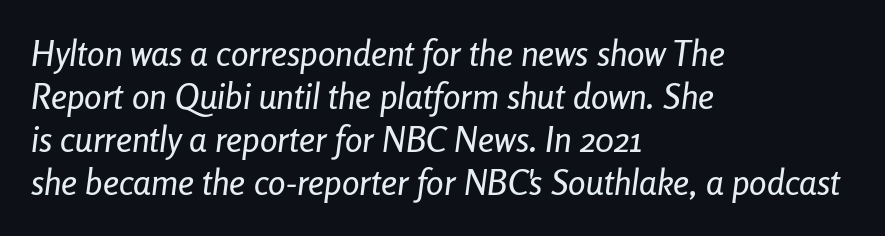
{"italic": "yes", "lean": "right", "slant_degrees": 8, "width": "condensed", "stroke_contrast": "low", "x_height": "medium", "monospaced": "no", "underline": "no", "align": "left", "line_spacing_ratio": 1.23, "letter_spacing": "normal", "letter_spacing_em": 0.0, "glyph_px": 35}
